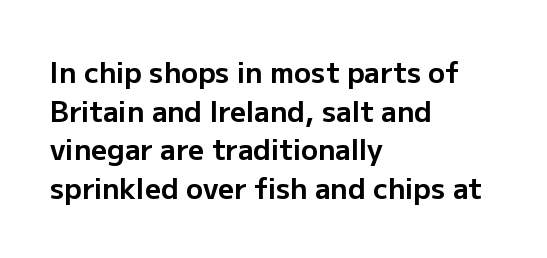
{"serif": "no", "italic": "no", "bold": "yes", "weight": "bold", "width": "normal", "stroke_contrast": "low", "x_height": "medium", "monospaced": "no", "underline": "no", "align": "left", "line_spacing": "normal", "line_spacing_ratio": 1.38, "letter_spacing": "normal", "letter_spacing_em": 0.0, "glyph_px": 28}
